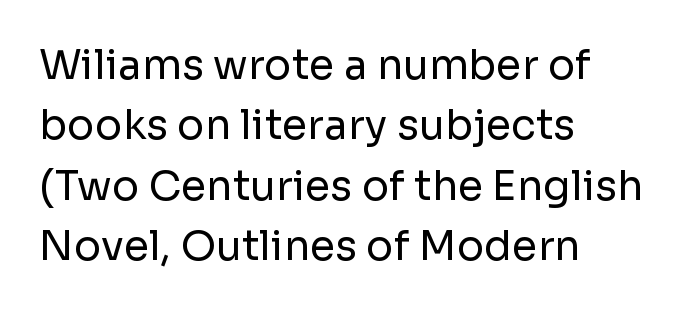
{"serif": "no", "italic": "no", "bold": "no", "weight": "regular", "width": "normal", "stroke_contrast": "low", "x_height": "medium", "monospaced": "no", "underline": "no", "align": "left", "line_spacing": "normal", "line_spacing_ratio": 1.47, "letter_spacing": "normal", "letter_spacing_em": 0.0, "glyph_px": 41}
